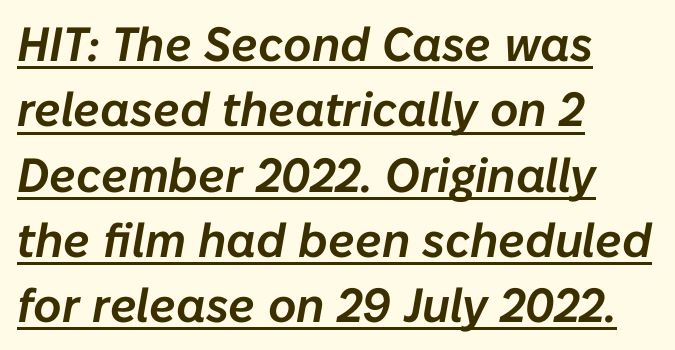
Q: Is the text italic (slanted)? A: Yes, it leans right by about 10 degrees.
Q: Is the text underlined? A: Yes.
Q: How is the paragraph aligned? A: Left-aligned.
Q: Is the spacing between letters normal or unusually wide? A: Normal.
Q: Is the spacing between lines tight, normal or loose? A: Normal.
Q: Width (condensed, normal, or wide)? A: Normal.
Q: Stroke contrast? A: Low.
Q: x-height? A: Medium.
Q: Monospaced? A: No.
